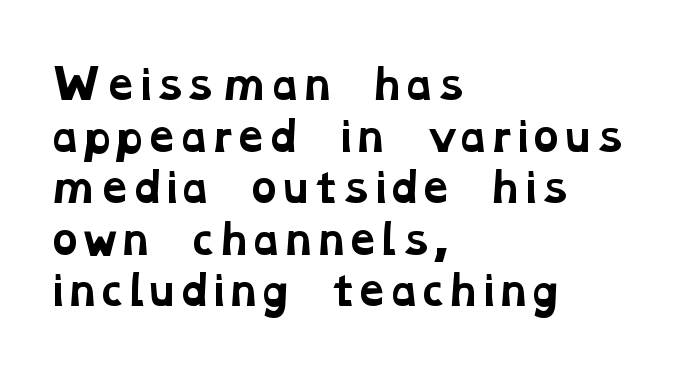
Q: Is the text bold? A: Yes.
Q: Is the typeface a serif or a sans-serif typeface? A: Serif.
Q: Is the text underlined? A: No.
Q: How is the paragraph aligned? A: Left-aligned.
Q: Is the spacing between letters normal or unusually wide? A: Normal.
Q: Is the spacing between lines tight, normal or loose? A: Normal.
Q: Width (condensed, normal, or wide)? A: Wide.
Q: Stroke contrast? A: Low.
Q: x-height? A: Medium.
Q: Monospaced? A: No.
